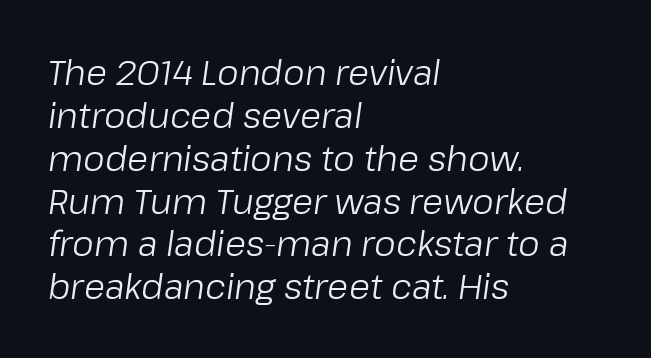
{"italic": "yes", "lean": "right", "slant_degrees": 8, "bold": "no", "weight": "regular", "width": "normal", "stroke_contrast": "low", "x_height": "medium", "monospaced": "no", "underline": "no", "align": "left", "line_spacing": "normal", "line_spacing_ratio": 1.26, "letter_spacing": "normal", "letter_spacing_em": 0.0, "glyph_px": 34}
